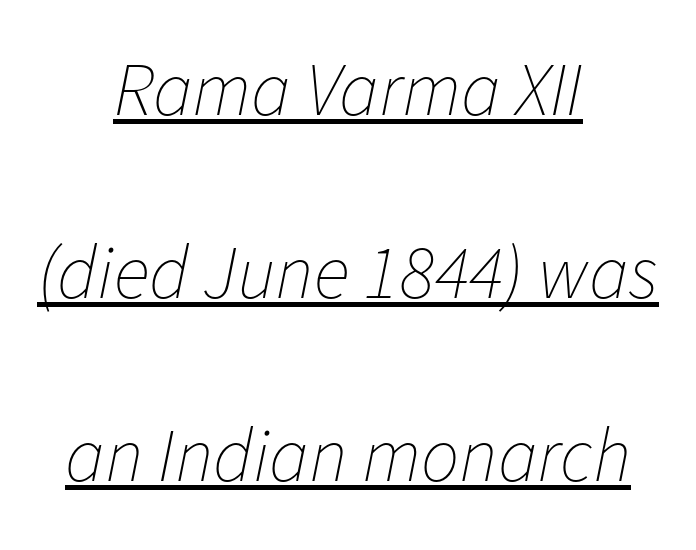
The image shows 76 px thin type, italic (leaning right); set centered, loose line spacing (2.41x), normal letter spacing, underlined; low stroke contrast and a medium x-height.
